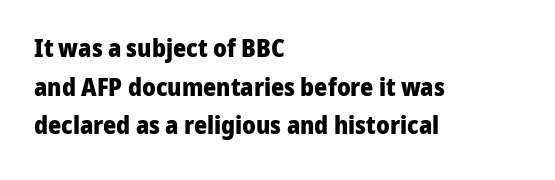
Q: Is the text bold? A: Yes.
Q: Is the text italic (slanted)? A: No, it is upright.
Q: Is the text underlined? A: No.
Q: How is the paragraph aligned? A: Left-aligned.
Q: Is the spacing between letters normal or unusually wide? A: Normal.
Q: Is the spacing between lines tight, normal or loose? A: Normal.
